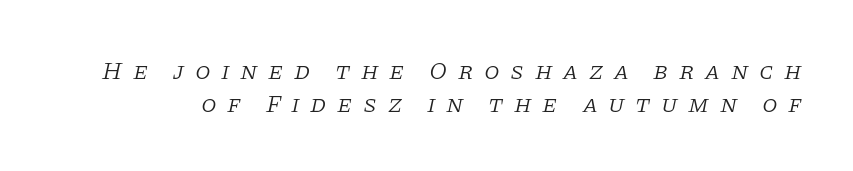
Q: Is the text bold? A: No.
Q: Is the text italic (slanted)? A: Yes, it leans right by about 11 degrees.
Q: Is the text underlined? A: No.
Q: Is the spacing between letters normal or unusually wide? A: Unusually wide.
Q: Is the spacing between lines tight, normal or loose? A: Normal.
